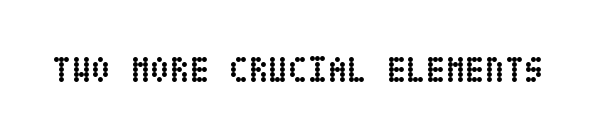
The string is rendered with underlining switched off. Does extra space separate the letters? No, they use regular spacing. Caption: bold face, heavy strokes. The lettering stays uniformly vertical, giving the passage a roman look.
